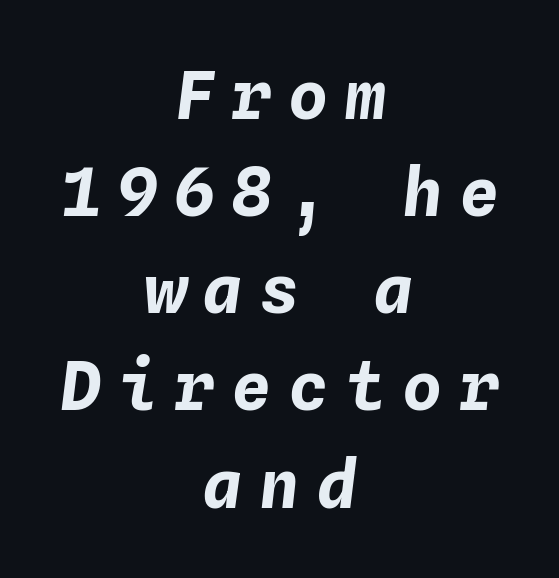
{"italic": "yes", "lean": "right", "slant_degrees": 4, "bold": "yes", "weight": "bold", "width": "normal", "stroke_contrast": "low", "x_height": "medium", "monospaced": "yes", "underline": "no", "align": "center", "line_spacing": "normal", "line_spacing_ratio": 1.45, "letter_spacing": "wide", "letter_spacing_em": 0.25, "glyph_px": 67}
